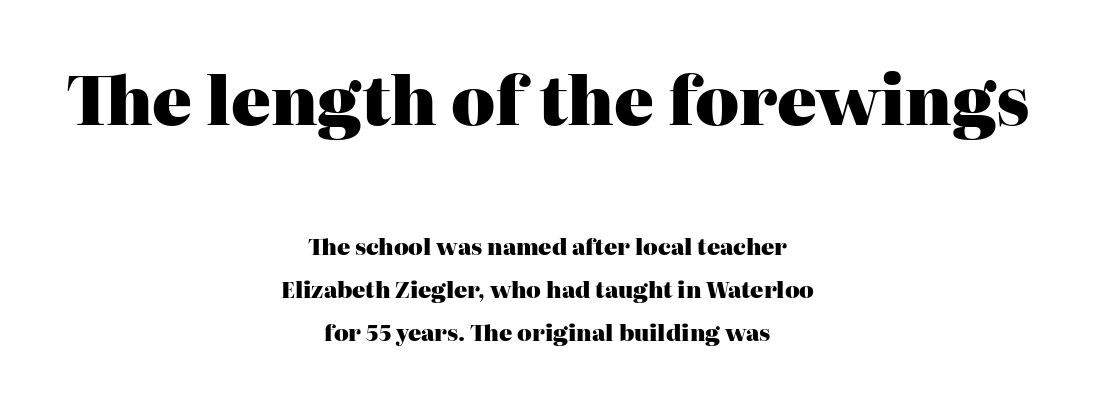
{"serif": "yes", "italic": "no", "bold": "yes", "weight": "heavy", "width": "normal", "stroke_contrast": "high", "x_height": "medium", "monospaced": "no", "underline": "no", "align": "center", "line_spacing": "loose", "line_spacing_ratio": 1.96, "letter_spacing": "normal", "letter_spacing_em": 0.0, "larger_block": "first", "size_ratio": 3.0, "glyph_px": 66}
